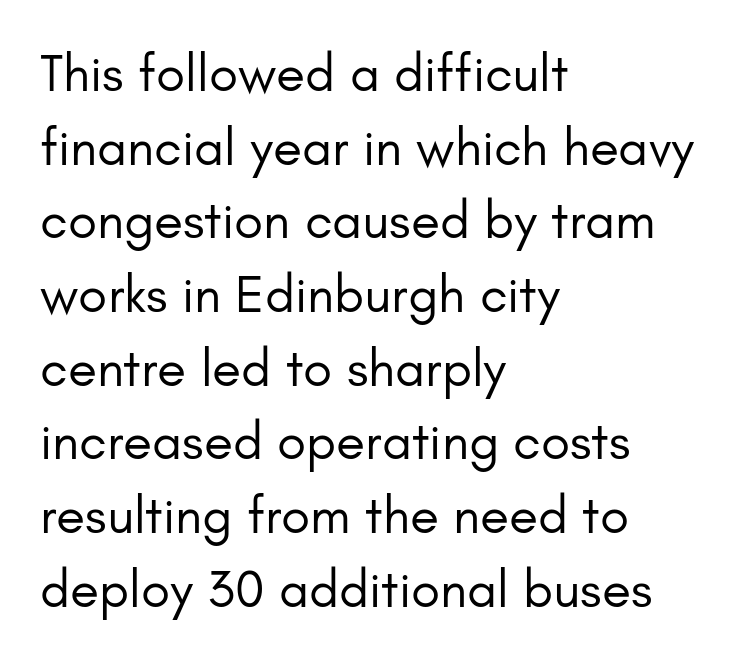
Vertical strokes here are truly vertical. The space between consecutive lines is moderate. Caption: multi-line text, flush left, ragged right. Students, note that the glyphs here touch the page at normal intervals. The words here are not underlined. This sample has the flowing, uneven cadence of proportional lettering.
